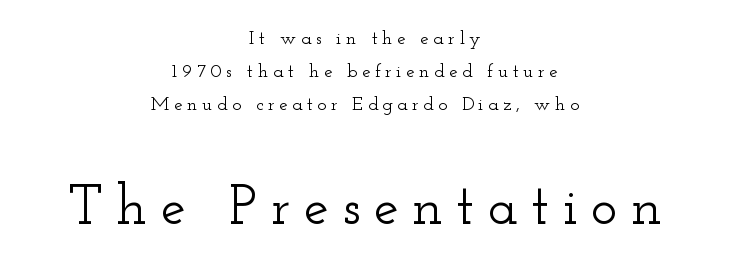
Q: Is the text italic (slanted)? A: No, it is upright.
Q: Is the typeface a serif or a sans-serif typeface? A: Serif.
Q: Is the text underlined? A: No.
Q: How is the paragraph aligned? A: Centered.
Q: Is the spacing between letters normal or unusually wide? A: Unusually wide.
Q: Which block of text is set in a larger size, the first (top) or the second (bottom)? A: The second (bottom) one.
Q: Width (condensed, normal, or wide)? A: Wide.
Q: Stroke contrast? A: Low.
Q: x-height? A: Small.
Q: Monospaced? A: No.
